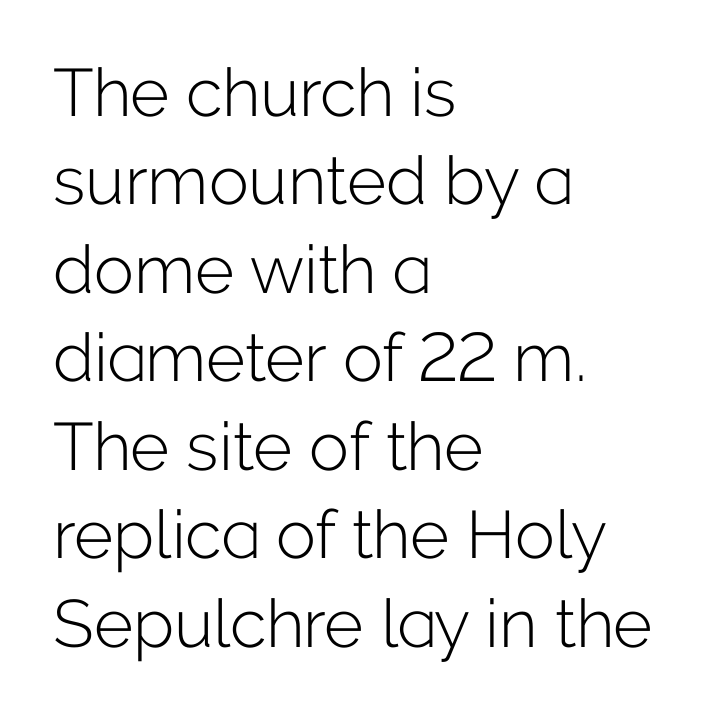
Q: Is the text bold? A: No.
Q: Is the text italic (slanted)? A: No, it is upright.
Q: Is the typeface a serif or a sans-serif typeface? A: Sans-serif.
Q: Is the text underlined? A: No.
Q: How is the paragraph aligned? A: Left-aligned.
Q: Is the spacing between letters normal or unusually wide? A: Normal.
Q: Is the spacing between lines tight, normal or loose? A: Normal.
Q: Width (condensed, normal, or wide)? A: Normal.
Q: Stroke contrast? A: Low.
Q: x-height? A: Medium.
Q: Monospaced? A: No.
